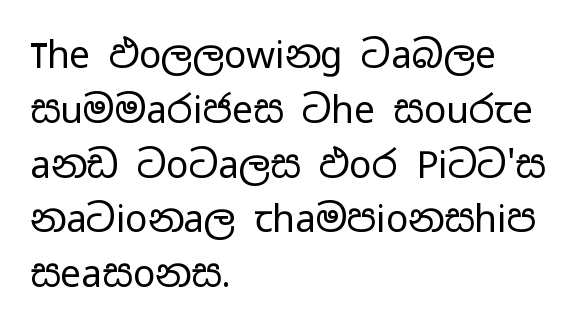
The image shows 37 px regular-weight, wide sans-serif type, upright; set left-aligned, normal line spacing (1.48x), normal letter spacing, not underlined; low stroke contrast and a medium x-height.
